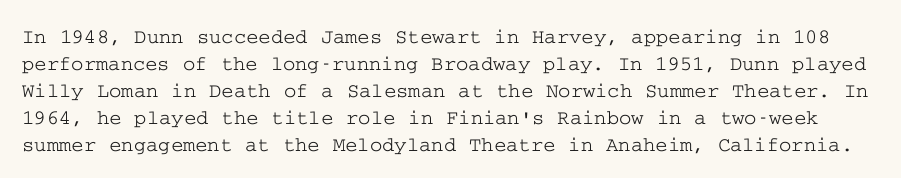
The image shows 21 px text type, upright; set normal line spacing (1.28x), normal letter spacing, not underlined.
